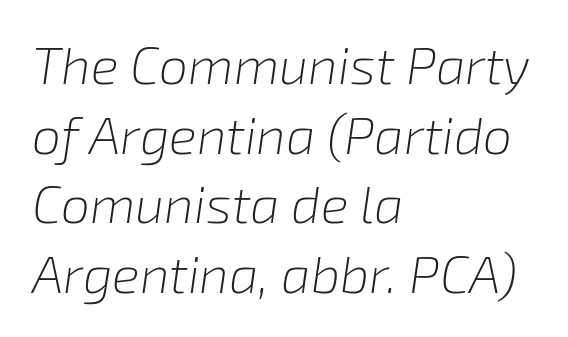
{"italic": "yes", "lean": "right", "slant_degrees": 8, "bold": "no", "weight": "light", "width": "normal", "stroke_contrast": "low", "x_height": "medium", "monospaced": "no", "underline": "no", "align": "left", "line_spacing": "normal", "line_spacing_ratio": 1.34, "letter_spacing": "normal", "letter_spacing_em": 0.0, "glyph_px": 52}
